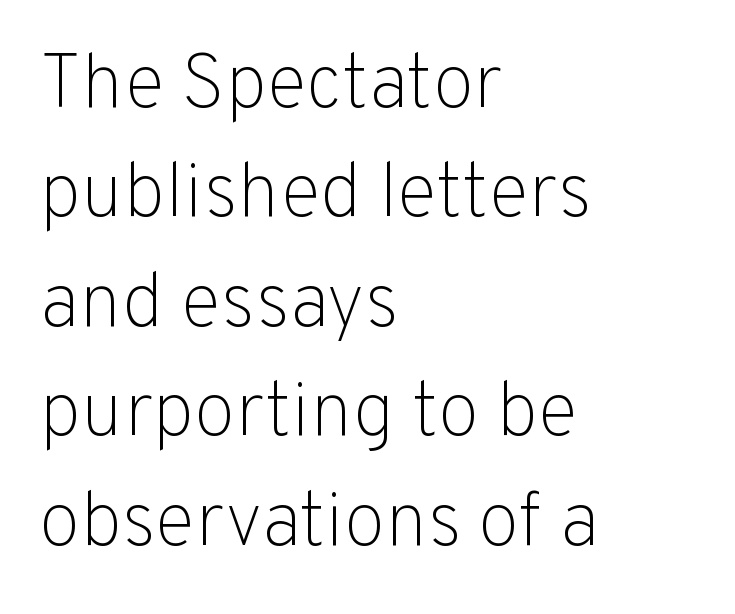
The image shows 76 px light sans-serif type, upright; set left-aligned, normal line spacing (1.44x), normal letter spacing, not underlined; low stroke contrast and a medium x-height.
